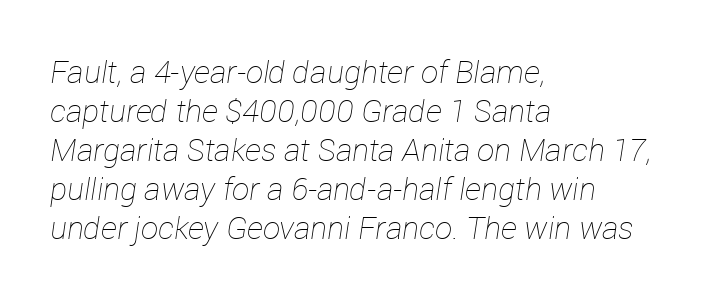
How are the letters spaced? Ordinarily, with no added tracking. Descenders are the only things crossing below the line. Character widths vary here, with narrow letters taking less room than wide ones. Weight class: somewhere from thin through regular.
